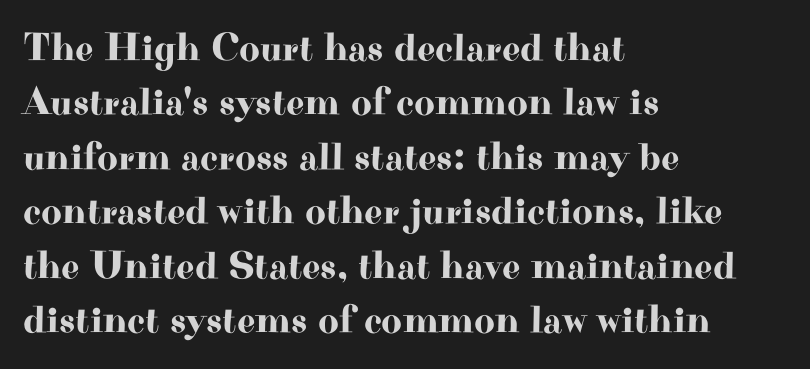
Q: Is the text italic (slanted)? A: No, it is upright.
Q: Is the typeface a serif or a sans-serif typeface? A: Serif.
Q: Is the text underlined? A: No.
Q: How is the paragraph aligned? A: Left-aligned.
Q: Is the spacing between letters normal or unusually wide? A: Normal.
Q: Is the spacing between lines tight, normal or loose? A: Normal.
Q: Width (condensed, normal, or wide)? A: Wide.
Q: Stroke contrast? A: High.
Q: x-height? A: Small.
Q: Monospaced? A: No.
